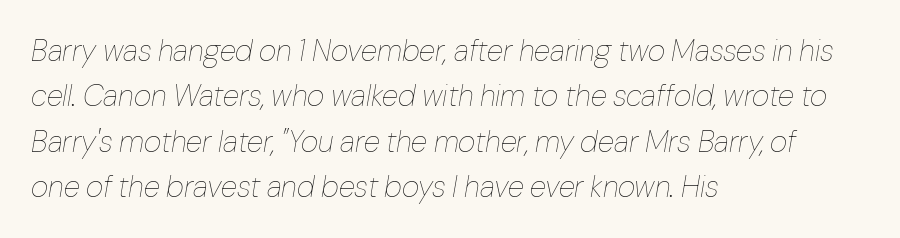
Horizontal bands of white between lines are of average thickness. Default kerning and tracking; the words read as compact shapes. The text block is weighted toward the left margin, trailing off unevenly rightward. Slanted lettering throughout. The rendering uses natural spacing where letterforms have individual widths.
